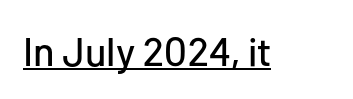
The image shows 40 px sans-serif type, upright; set normal letter spacing, underlined; low stroke contrast and a medium x-height.
